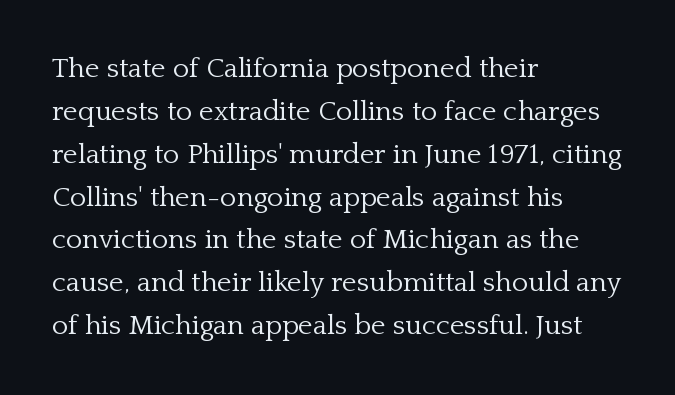
{"serif": "yes", "italic": "no", "bold": "no", "weight": "light", "width": "normal", "stroke_contrast": "low", "x_height": "medium", "monospaced": "no", "underline": "no", "align": "left", "line_spacing": "normal", "line_spacing_ratio": 1.53, "letter_spacing": "normal", "letter_spacing_em": 0.0, "glyph_px": 28}
